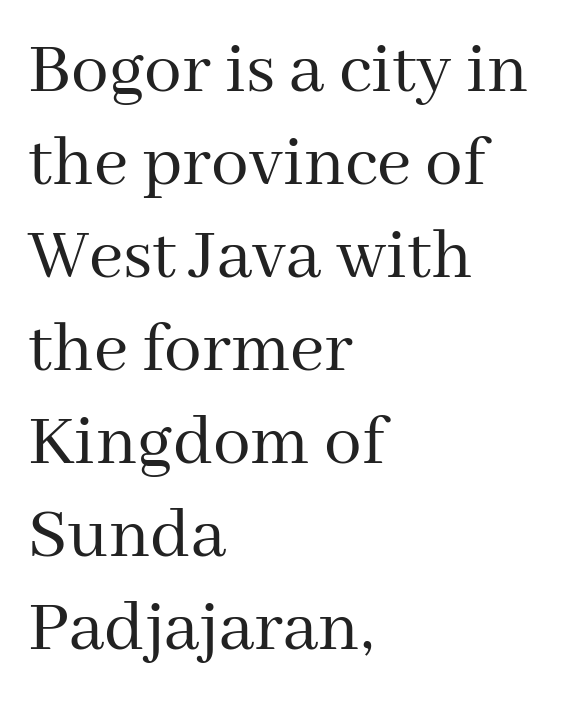
Q: Is the text bold? A: No.
Q: Is the text italic (slanted)? A: No, it is upright.
Q: Is the typeface a serif or a sans-serif typeface? A: Serif.
Q: Is the text underlined? A: No.
Q: How is the paragraph aligned? A: Left-aligned.
Q: Is the spacing between letters normal or unusually wide? A: Normal.
Q: Width (condensed, normal, or wide)? A: Normal.
Q: Stroke contrast? A: Medium.
Q: x-height? A: Medium.
Q: Monospaced? A: No.
